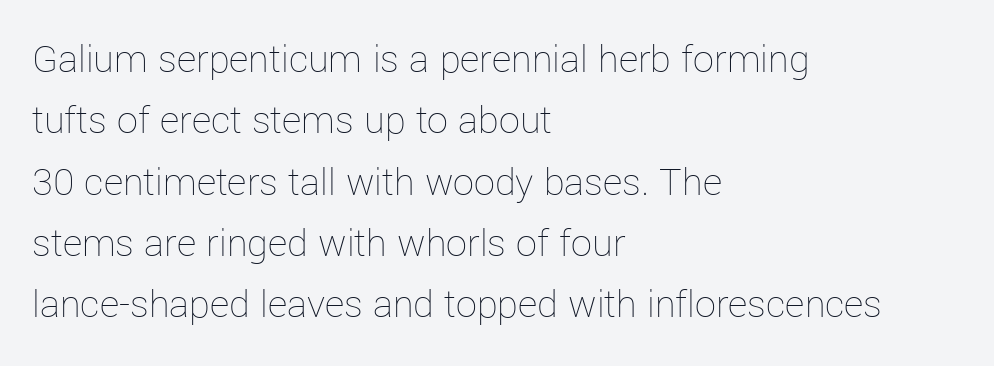
The image shows 42 px thin type, upright; set left-aligned, normal line spacing (1.46x), normal letter spacing, not underlined; low stroke contrast and a medium x-height.
